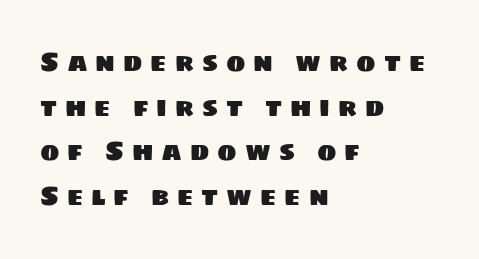
Q: Is the text underlined? A: No.
Q: How is the paragraph aligned? A: Left-aligned.
Q: Is the spacing between letters normal or unusually wide? A: Unusually wide.
